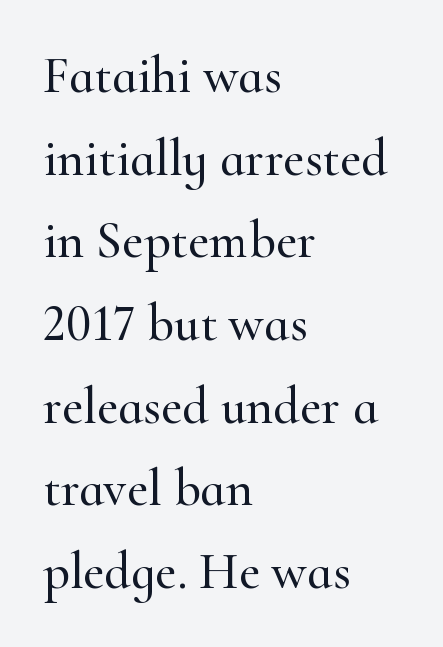
The image shows 52 px serif type, upright; set left-aligned, normal line spacing (1.59x), normal letter spacing, not underlined; high stroke contrast and a small x-height.
